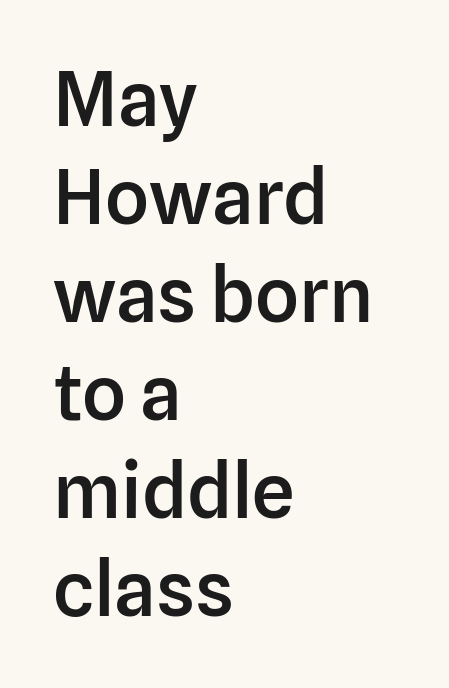
Nope, not italic — everything's standing straight. The words here are not underlined. The designer went with a sans here, leaving each stem footless. Character widths vary here, with narrow letters taking less room than wide ones.
